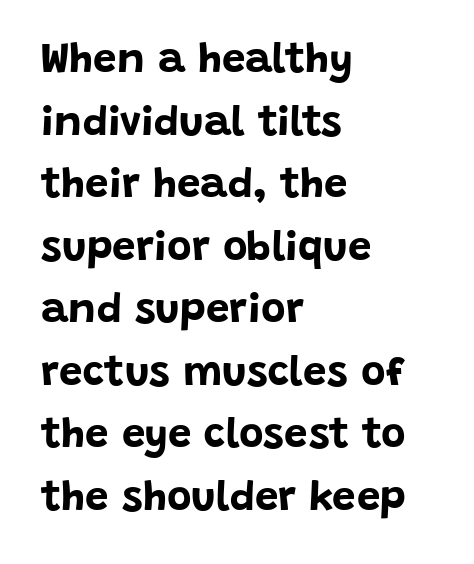
The image shows 42 px bold sans-serif type, upright; set left-aligned, normal line spacing (1.49x), normal letter spacing, not underlined; low stroke contrast and a large x-height.
